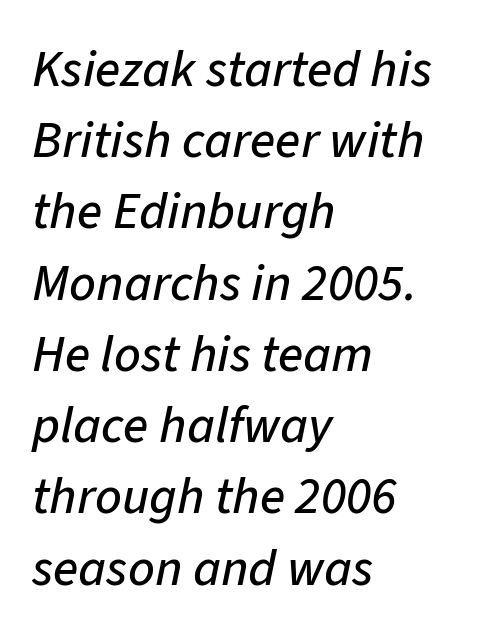
Letter spacing: default. The glyphs are unaccompanied by any horizontal stroke below them. This is oblique type, the kind used for emphasis or titles. Alignment: flush left.
